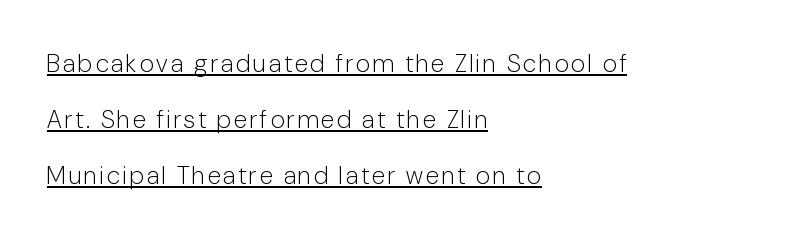
Caption: lettering with a line underneath. Summary of vertical rhythm: relaxed, with wide interline spacing. The specimen reads as upright at a glance. Stem width sits at or under what a default text font uses. The text block is weighted toward the left margin, trailing off unevenly rightward.
